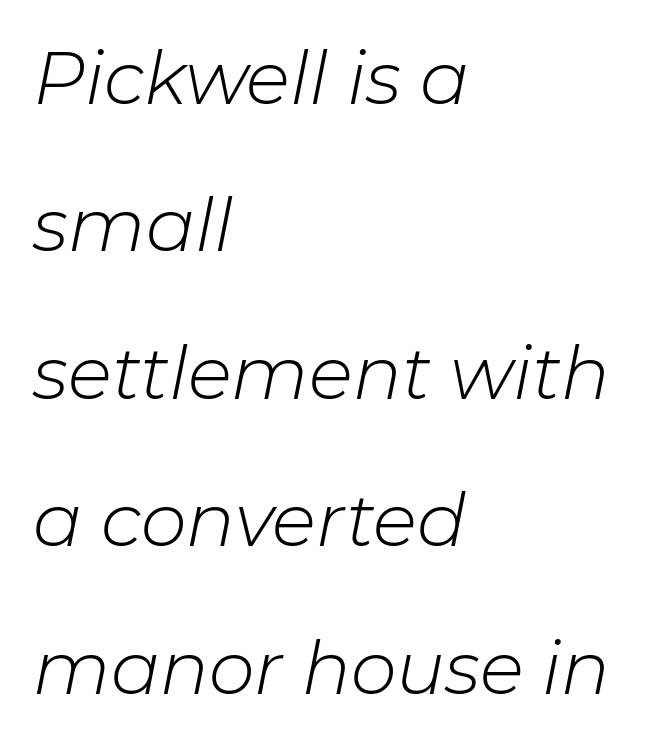
The image shows 73 px light type, italic (leaning right); set left-aligned, loose line spacing (2.02x), normal letter spacing, not underlined; low stroke contrast and a medium x-height.
